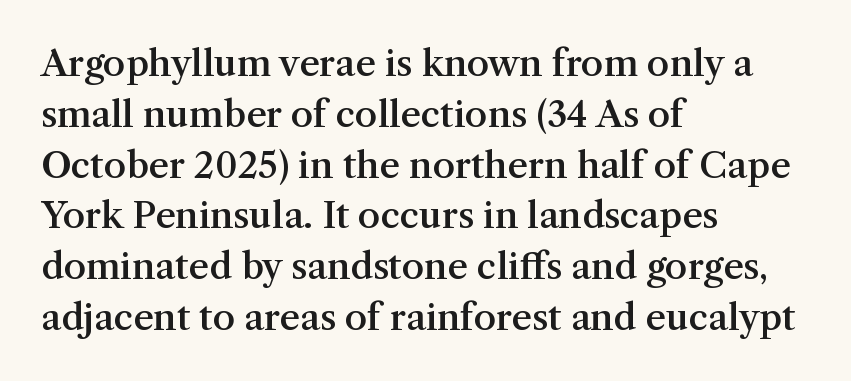
Each letter's strokes conclude with small projecting serifs. Vertical strokes here are truly vertical. Which margin do the lines hug? The left one — the right edge is uneven. Any mark beneath the type? The region is blank. Its strokes are somewhat broadened, the hallmark of semibold type.
